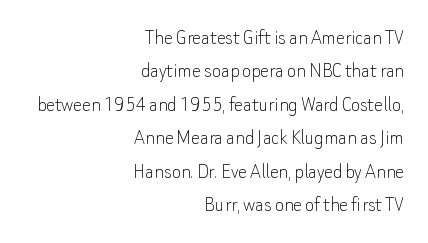
The passage shown stacks its lines at a standard gap. Tall strokes in this sample are plumb rather than angled. The strip under each line holds only bare page. These lines keep a tight, regular rhythm from letter to letter. Notice how the passage keeps a crisp vertical edge on the right only.
